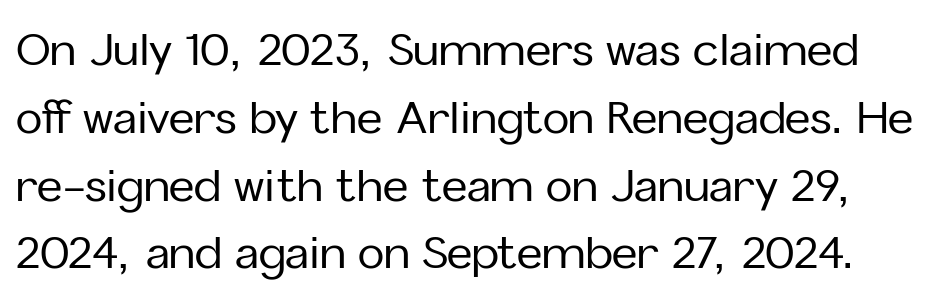
Nothing sits at the stroke ends, so this counts as sans-serif. In terms of posture, this sample is upright. The rendering keeps characters at their native spacing. What's the leading like? Ordinary, nothing unusual.
